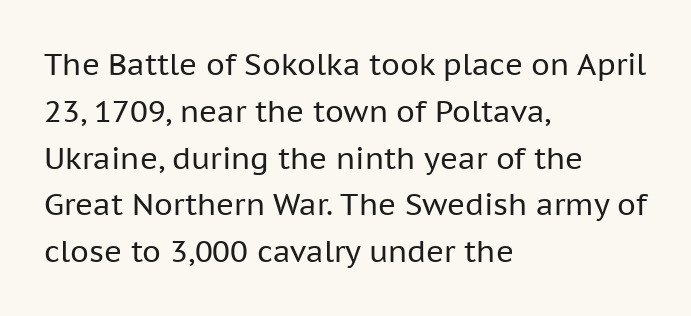
Q: Is the text bold? A: No.
Q: Is the text italic (slanted)? A: No, it is upright.
Q: Is the typeface a serif or a sans-serif typeface? A: Sans-serif.
Q: Is the text underlined? A: No.
Q: How is the paragraph aligned? A: Left-aligned.
Q: Is the spacing between letters normal or unusually wide? A: Normal.
Q: Is the spacing between lines tight, normal or loose? A: Normal.
Q: Width (condensed, normal, or wide)? A: Normal.
Q: Stroke contrast? A: Low.
Q: x-height? A: Medium.
Q: Monospaced? A: No.
